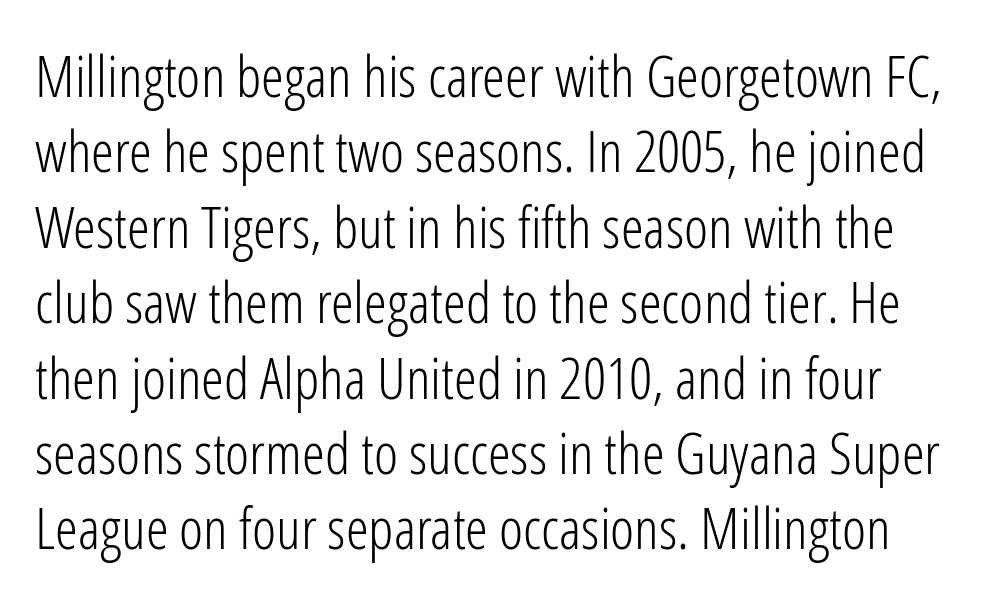
{"serif": "no", "italic": "no", "bold": "no", "weight": "light", "width": "condensed", "stroke_contrast": "low", "x_height": "medium", "monospaced": "no", "underline": "no", "line_spacing": "normal", "line_spacing_ratio": 1.3, "letter_spacing": "normal", "letter_spacing_em": 0.0, "glyph_px": 58}
